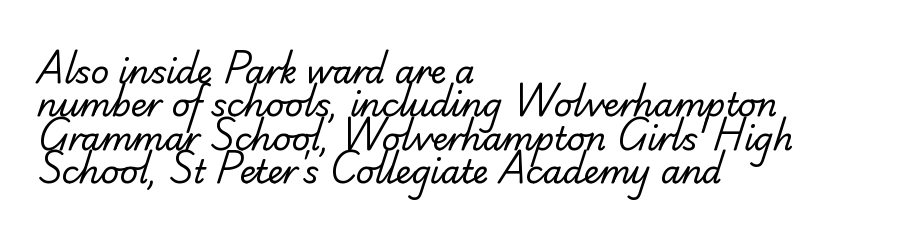
Q: Is the text bold? A: No.
Q: Is the typeface a serif or a sans-serif typeface? A: Serif.
Q: Is the text underlined? A: No.
Q: How is the paragraph aligned? A: Left-aligned.
Q: Is the spacing between letters normal or unusually wide? A: Normal.
Q: Is the spacing between lines tight, normal or loose? A: Tight.
Q: Width (condensed, normal, or wide)? A: Normal.
Q: Stroke contrast? A: Low.
Q: x-height? A: Small.
Q: Monospaced? A: No.
